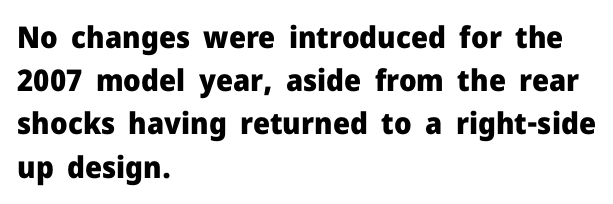
Q: Is the text bold? A: Yes.
Q: Is the text italic (slanted)? A: No, it is upright.
Q: Is the typeface a serif or a sans-serif typeface? A: Sans-serif.
Q: Is the text underlined? A: No.
Q: How is the paragraph aligned? A: Left-aligned.
Q: Is the spacing between letters normal or unusually wide? A: Normal.
Q: Is the spacing between lines tight, normal or loose? A: Normal.
Q: Width (condensed, normal, or wide)? A: Normal.
Q: Stroke contrast? A: Low.
Q: x-height? A: Medium.
Q: Monospaced? A: No.
